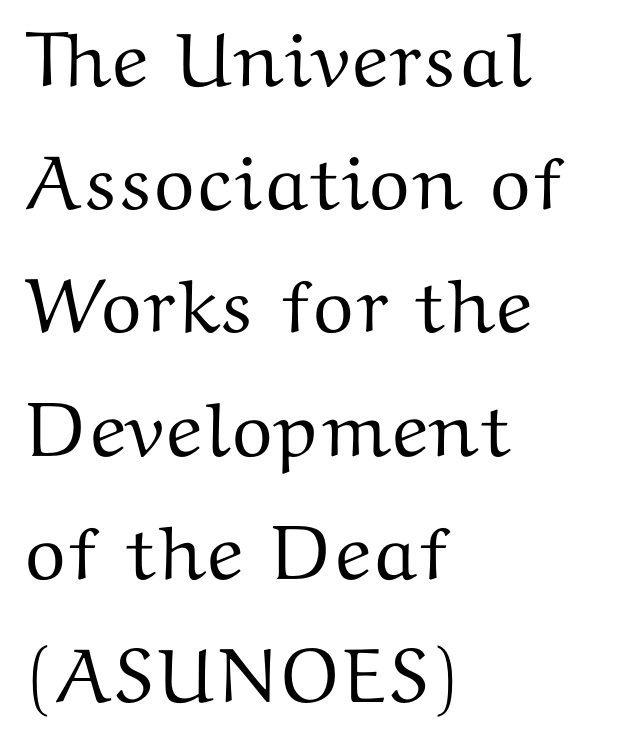
{"serif": "yes", "italic": "no", "width": "wide", "stroke_contrast": "medium", "x_height": "medium", "monospaced": "no", "underline": "no", "align": "left", "line_spacing": "normal", "line_spacing_ratio": 1.6, "letter_spacing": "normal", "letter_spacing_em": 0.0, "glyph_px": 77}
